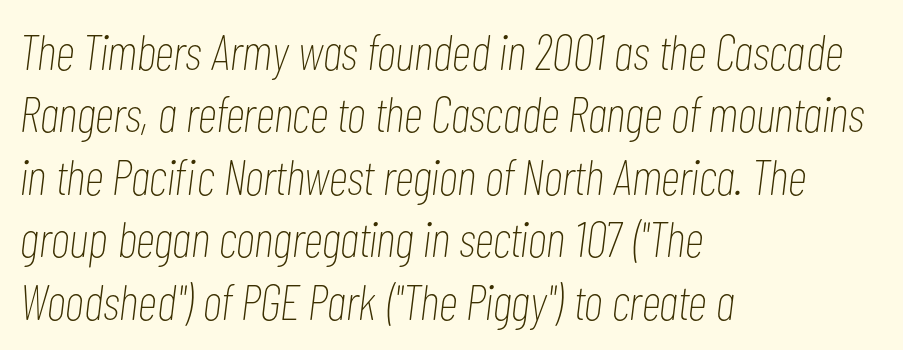
The image shows 50 px thin, condensed type, italic (leaning right); set left-aligned, normal line spacing (1.25x), normal letter spacing, not underlined; low stroke contrast and a medium x-height.
